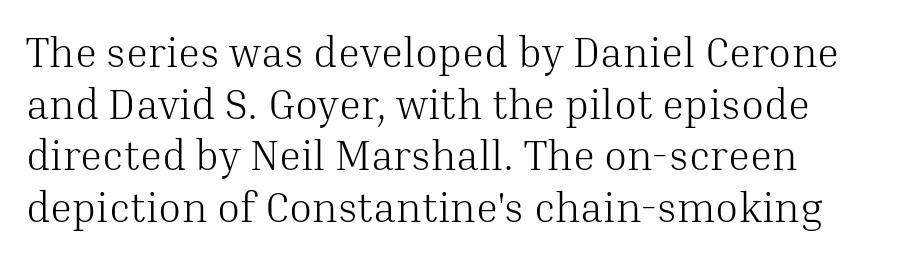
The image shows 42 px light serif type, upright; set left-aligned, line spacing 1.23x, normal letter spacing, not underlined; medium stroke contrast and a medium x-height.
